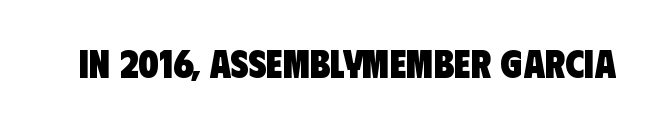
The image shows 39 px heavy, condensed sans-serif type; set normal letter spacing, not underlined; low stroke contrast and a large x-height.
